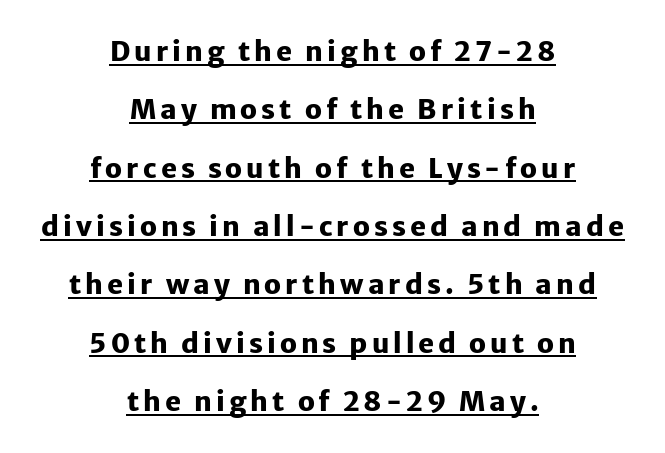
These lines are centered, leaving both edges ragged. As a designer I'd log this as weight 700, bold. This sample trades compactness for vertical openness between lines. Italic? Not at all — the glyphs are vertical.
